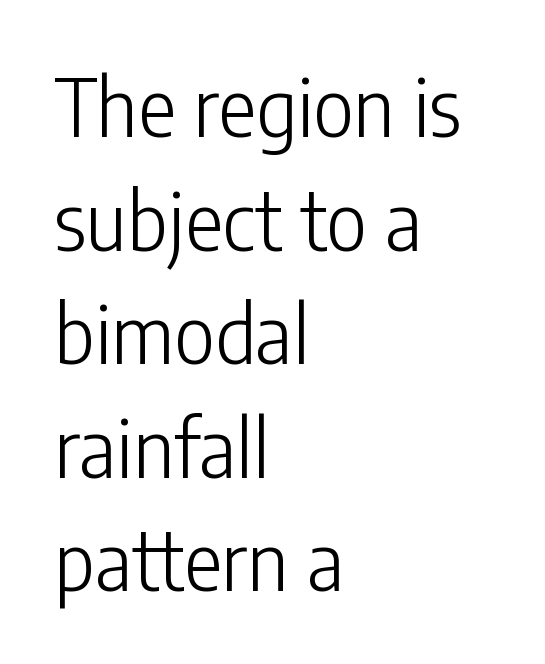
{"serif": "no", "italic": "no", "bold": "no", "weight": "light", "width": "condensed", "stroke_contrast": "low", "x_height": "medium", "monospaced": "no", "underline": "no", "align": "left", "line_spacing": "normal", "line_spacing_ratio": 1.42, "letter_spacing": "normal", "letter_spacing_em": 0.0, "glyph_px": 80}
